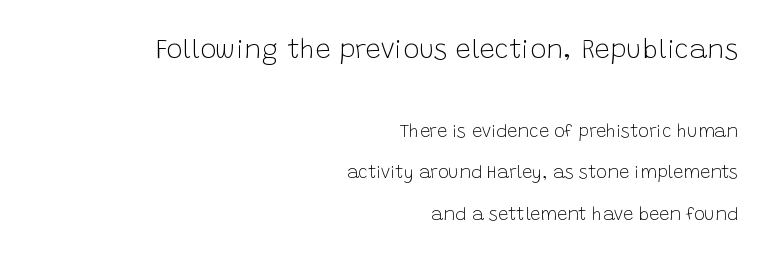
Q: Is the text bold? A: No.
Q: Is the text italic (slanted)? A: No, it is upright.
Q: Is the text underlined? A: No.
Q: How is the paragraph aligned? A: Right-aligned.
Q: Is the spacing between letters normal or unusually wide? A: Normal.
Q: Is the spacing between lines tight, normal or loose? A: Loose.
Q: Which block of text is set in a larger size, the first (top) or the second (bottom)? A: The first (top) one.
